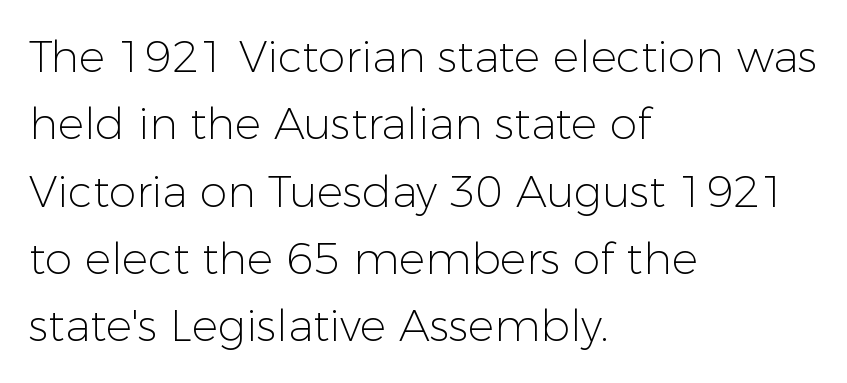
Q: Is the text bold? A: No.
Q: Is the text italic (slanted)? A: No, it is upright.
Q: Is the typeface a serif or a sans-serif typeface? A: Sans-serif.
Q: Is the text underlined? A: No.
Q: How is the paragraph aligned? A: Left-aligned.
Q: Is the spacing between letters normal or unusually wide? A: Normal.
Q: Is the spacing between lines tight, normal or loose? A: Normal.
Q: Width (condensed, normal, or wide)? A: Normal.
Q: Stroke contrast? A: Low.
Q: x-height? A: Medium.
Q: Monospaced? A: No.
